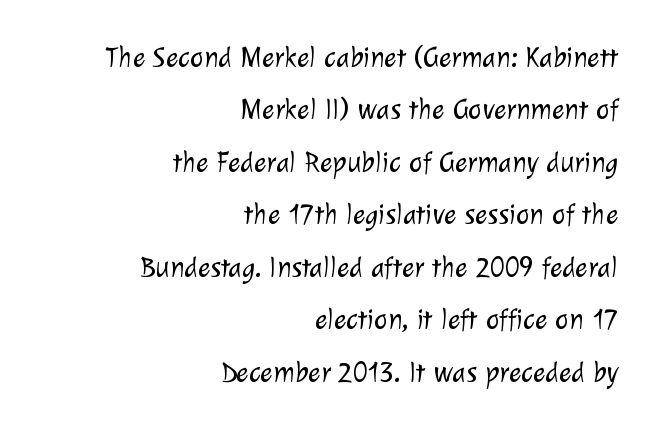
Q: Is the text bold? A: No.
Q: Is the typeface a serif or a sans-serif typeface? A: Sans-serif.
Q: Is the text underlined? A: No.
Q: How is the paragraph aligned? A: Right-aligned.
Q: Is the spacing between letters normal or unusually wide? A: Normal.
Q: Width (condensed, normal, or wide)? A: Normal.
Q: Stroke contrast? A: Low.
Q: x-height? A: Medium.
Q: Monospaced? A: No.
